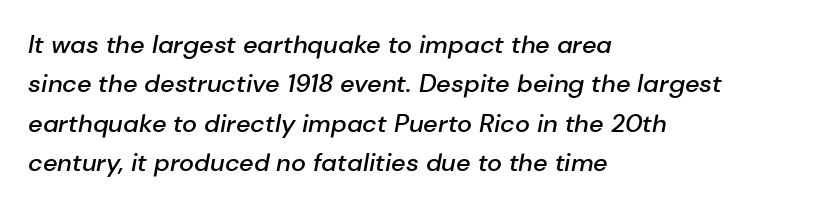
{"italic": "yes", "lean": "right", "slant_degrees": 10, "bold": "semi", "underline": "no", "align": "left", "line_spacing": "normal", "line_spacing_ratio": 1.58, "letter_spacing": "normal", "letter_spacing_em": 0.0, "glyph_px": 25}
